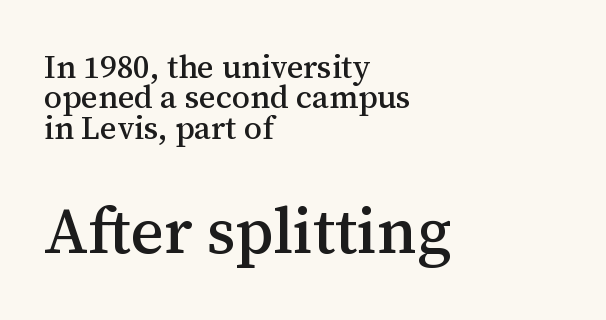
The image shows 64 px serif type, upright; set left-aligned, tight line spacing (0.95x), normal letter spacing, not underlined; the second (bottom) block is 2.0x larger; medium stroke contrast and a medium x-height.
